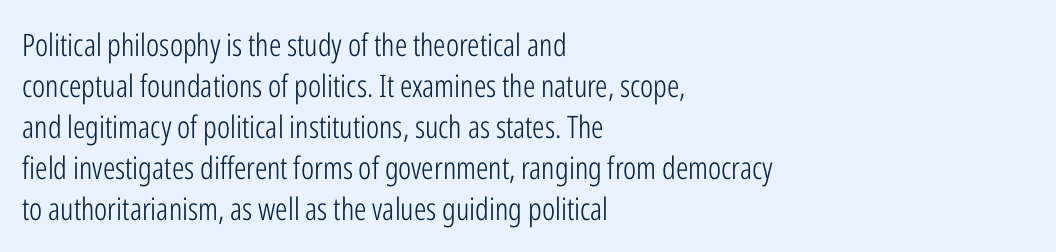
This is sans-serif lettering, the kind often seen on screens and signage. Each line starts at the same left margin while the right side varies. The string is rendered with underlining switched off. The strokes carry an ordinary text weight at most.
